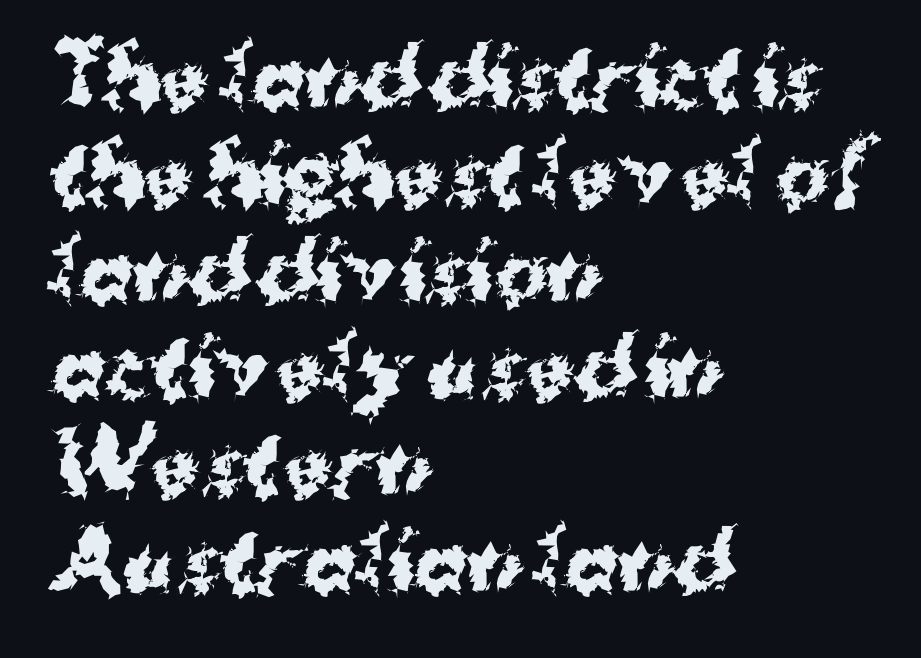
The image shows 80 px bold sans-serif type; set left-aligned, line spacing 1.21x, normal letter spacing, not underlined; medium stroke contrast and a medium x-height.
